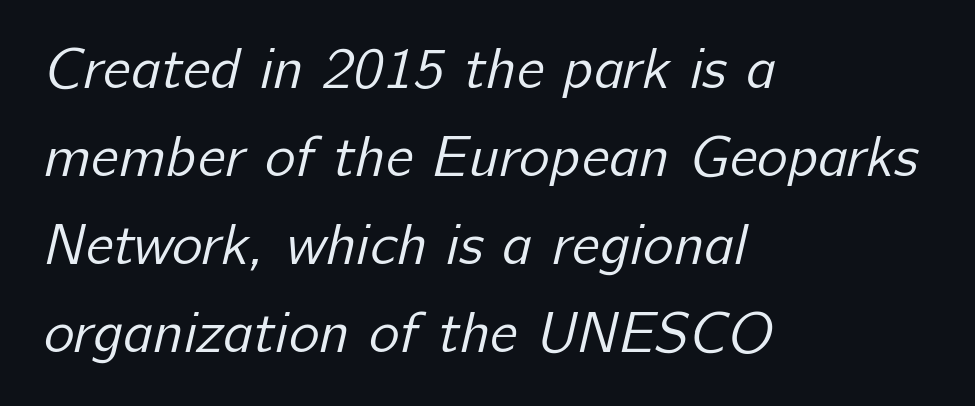
The string is rendered with underlining switched off. The passage shown is typed in a proportional face where columns would drift. Are there feet on the stems? There aren't — it's a sans. Is there much room between lines? A standard amount, neither cramped nor airy. The rendering keeps characters at their native spacing. The rendering anchors every line to the left-hand side.
